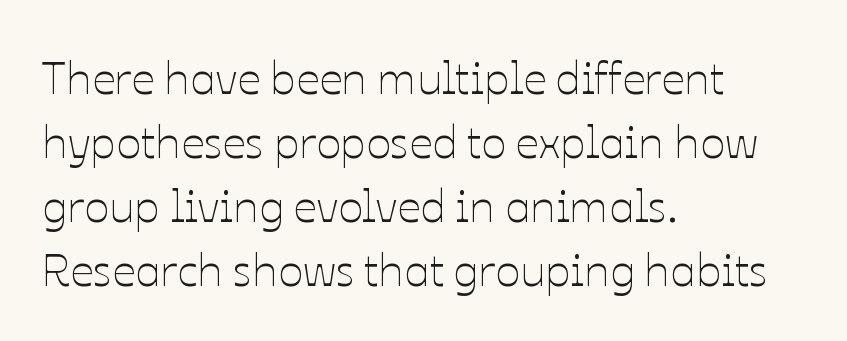
Q: Is the text bold? A: No.
Q: Is the text italic (slanted)? A: No, it is upright.
Q: Is the text underlined? A: No.
Q: How is the paragraph aligned? A: Left-aligned.
Q: Is the spacing between letters normal or unusually wide? A: Normal.
Q: Is the spacing between lines tight, normal or loose? A: Normal.
Q: Width (condensed, normal, or wide)? A: Normal.
Q: Stroke contrast? A: Low.
Q: x-height? A: Medium.
Q: Monospaced? A: No.
